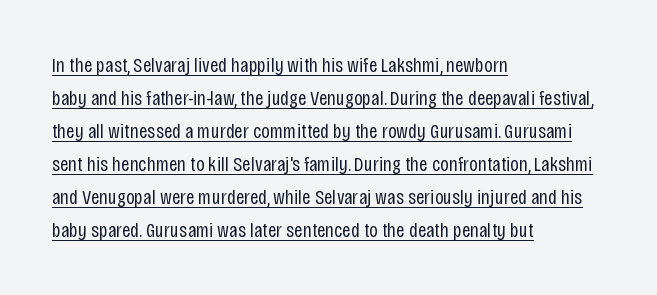
{"italic": "no", "bold": "no", "underline": "yes", "align": "left", "line_spacing": "normal", "line_spacing_ratio": 1.57, "letter_spacing": "normal", "letter_spacing_em": 0.0, "glyph_px": 21}
